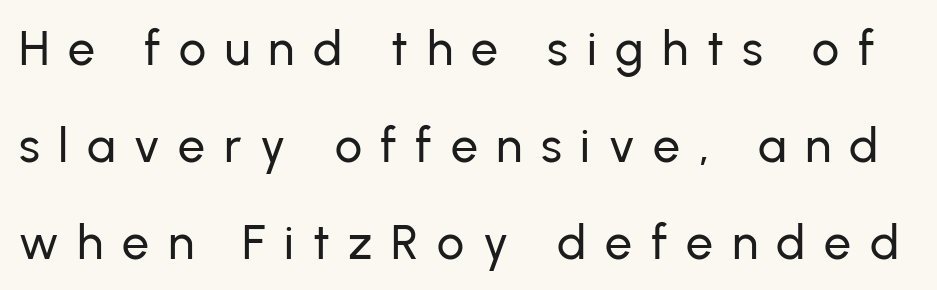
The image shows 48 px sans-serif type, upright; set loose line spacing (2.02x), unusually wide letter spacing (+0.39 em), not underlined; low stroke contrast and a medium x-height.
